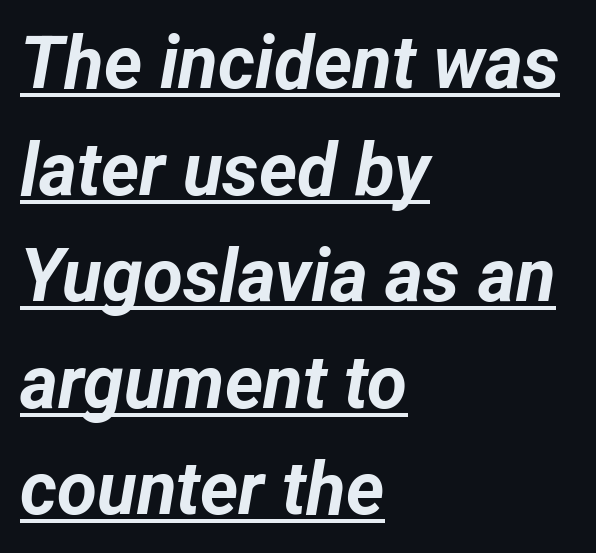
Nothing unusual about the tracking: characters are spaced as the font intends. The face used here has the dense, thick strokes of a bold. The typography opts for an oblique posture over an upright one. Each letter keeps its own natural width here, so spacing adapts to shape. In designer terms, the underline attribute is active on this setting.
